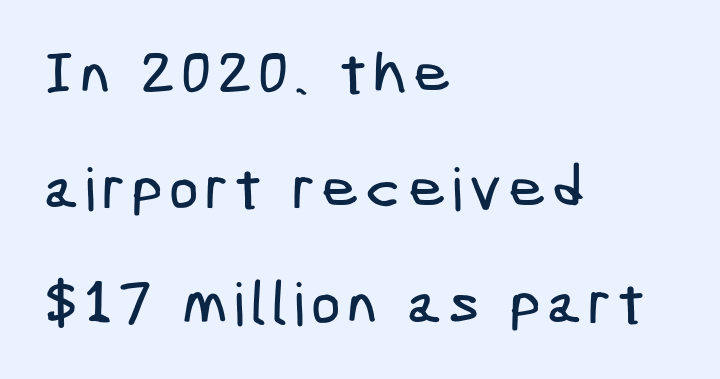
Unmarked baselines from the first word to the last. The characters display no serif detailing; their extremities are plain. Reading down the block, your eye returns to a fixed left position each line. Widely set lines give the paragraph a tall, airy silhouette.
